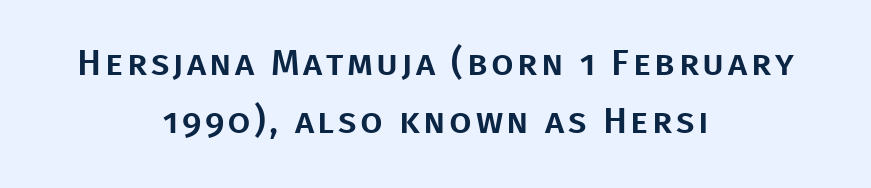
Q: Is the text italic (slanted)? A: No, it is upright.
Q: Is the typeface a serif or a sans-serif typeface? A: Sans-serif.
Q: Is the text underlined? A: No.
Q: How is the paragraph aligned? A: Centered.
Q: Is the spacing between lines tight, normal or loose? A: Normal.
Q: Width (condensed, normal, or wide)? A: Normal.
Q: Stroke contrast? A: Low.
Q: x-height? A: Large.
Q: Monospaced? A: No.
